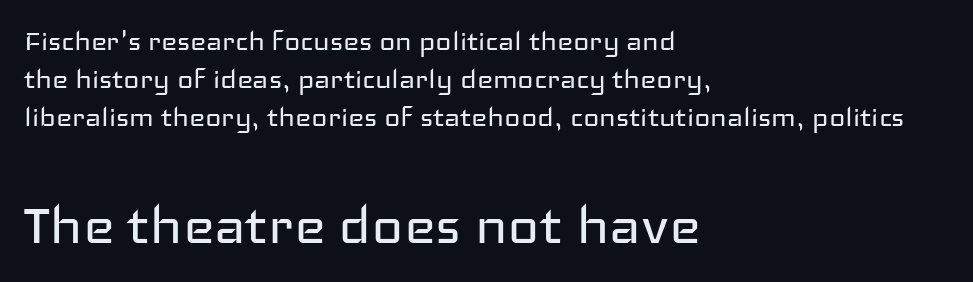
The image shows 67 px regular-weight, wide sans-serif type, upright; set left-aligned, tight line spacing (1.12x), normal letter spacing, not underlined; the second (bottom) block is 1.97x larger; low stroke contrast and a medium x-height.
